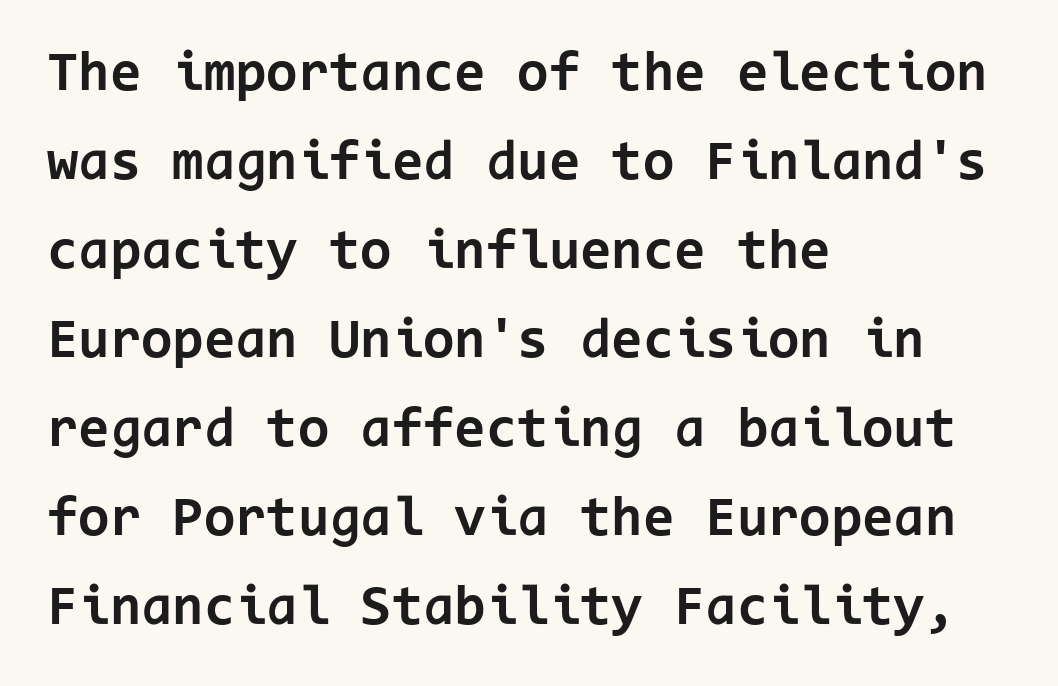
The image shows 57 px bold sans-serif type, upright, monospaced; set left-aligned, normal line spacing (1.56x), normal letter spacing, not underlined; low stroke contrast and a medium x-height.
